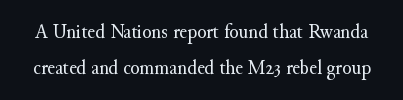
The image shows 21 px text type, upright; set line spacing 1.73x, normal letter spacing, not underlined.
